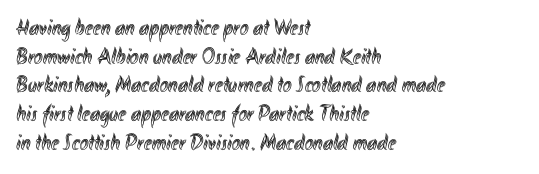
The letters sit at their default tracking, neither squeezed nor spread. The space between consecutive lines is moderate. This sample is left-justified, so line endings fall wherever the words run out. The string is rendered with underlining switched off.
